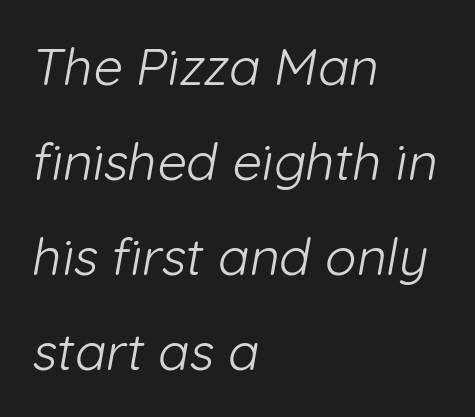
Q: Is the text bold? A: No.
Q: Is the typeface a serif or a sans-serif typeface? A: Sans-serif.
Q: Is the text underlined? A: No.
Q: How is the paragraph aligned? A: Left-aligned.
Q: Is the spacing between letters normal or unusually wide? A: Normal.
Q: Width (condensed, normal, or wide)? A: Normal.
Q: Stroke contrast? A: Low.
Q: x-height? A: Medium.
Q: Monospaced? A: No.
